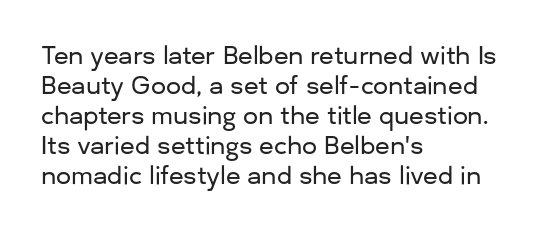
The image shows 24 px text type, upright; set left-aligned, normal line spacing (1.25x), normal letter spacing, not underlined.
